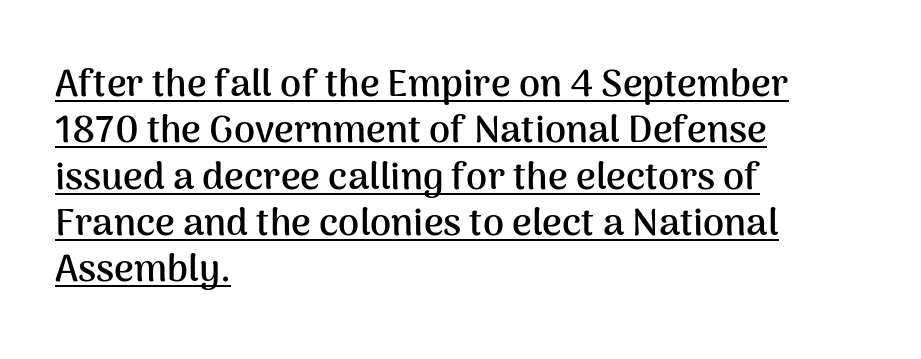
A dark, heavy texture on the line: the type is bold. Is there any slant? The stems are plumb. Caption: multi-line text, flush left, ragged right. Typographically, this falls in the sans-serif category.
